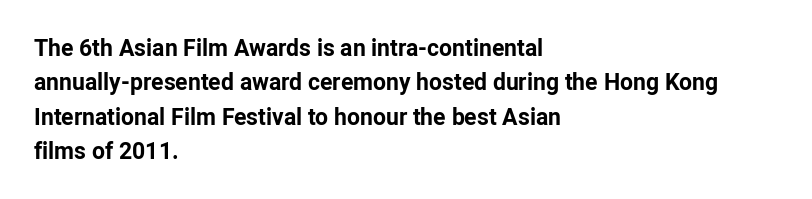
The image shows 23 px bold type, upright; set left-aligned, normal line spacing (1.49x), normal letter spacing, not underlined.
